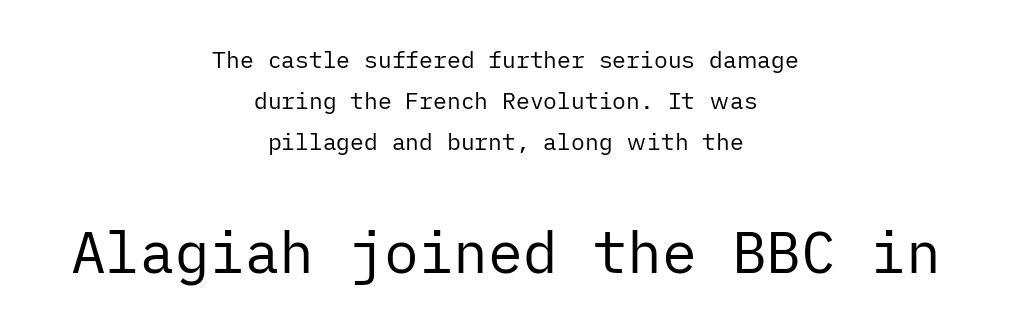
Q: Is the text bold? A: No.
Q: Is the text italic (slanted)? A: No, it is upright.
Q: Is the typeface a serif or a sans-serif typeface? A: Sans-serif.
Q: Is the text underlined? A: No.
Q: How is the paragraph aligned? A: Centered.
Q: Is the spacing between letters normal or unusually wide? A: Normal.
Q: Which block of text is set in a larger size, the first (top) or the second (bottom)? A: The second (bottom) one.
Q: Width (condensed, normal, or wide)? A: Normal.
Q: Stroke contrast? A: Low.
Q: x-height? A: Medium.
